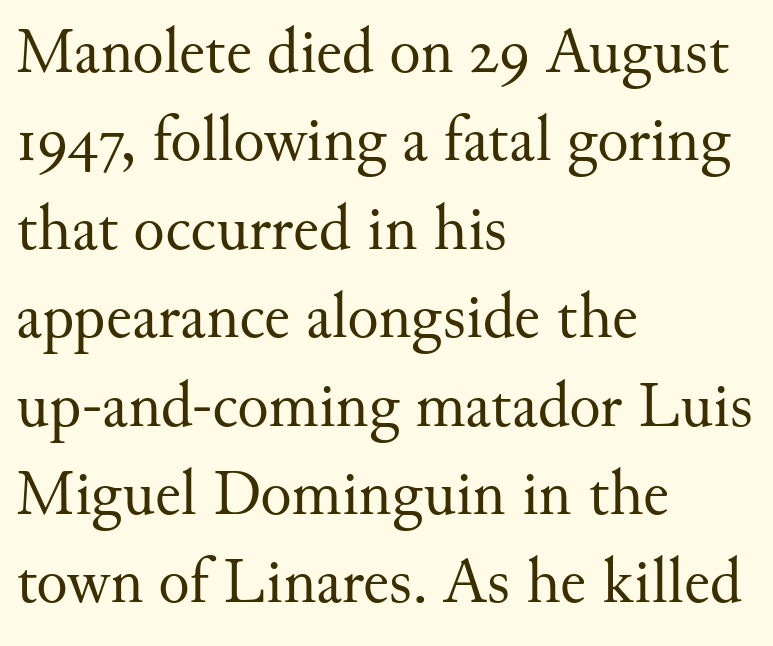
Q: Is the text bold? A: No.
Q: Is the text italic (slanted)? A: No, it is upright.
Q: Is the typeface a serif or a sans-serif typeface? A: Serif.
Q: Is the text underlined? A: No.
Q: How is the paragraph aligned? A: Left-aligned.
Q: Is the spacing between letters normal or unusually wide? A: Normal.
Q: Is the spacing between lines tight, normal or loose? A: Normal.
Q: Width (condensed, normal, or wide)? A: Normal.
Q: Stroke contrast? A: Medium.
Q: x-height? A: Small.
Q: Monospaced? A: No.
